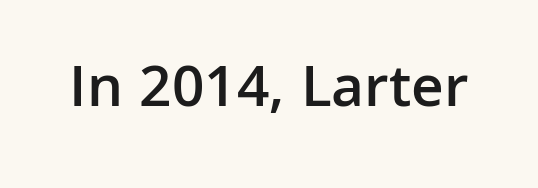
The image shows 61 px semibold sans-serif type, upright; set normal letter spacing, not underlined; low stroke contrast and a medium x-height.
